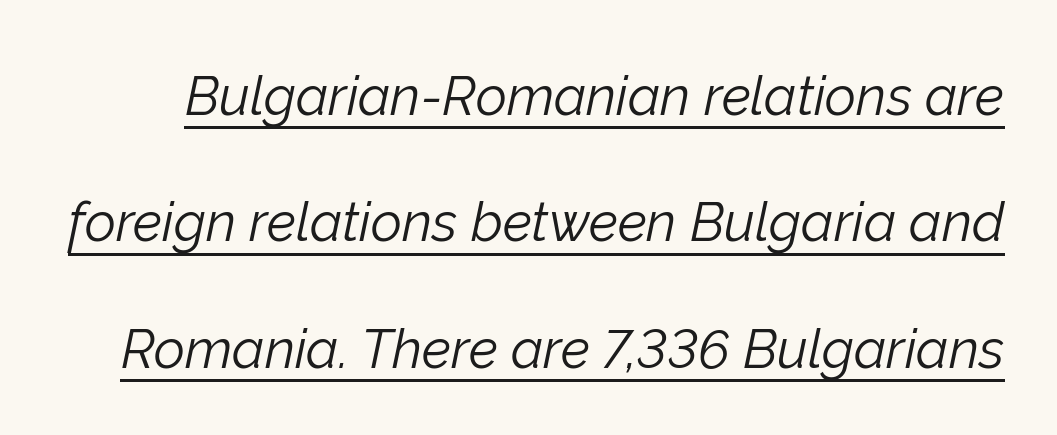
{"italic": "yes", "lean": "right", "slant_degrees": 12, "bold": "no", "weight": "light", "width": "normal", "stroke_contrast": "low", "x_height": "medium", "monospaced": "no", "underline": "yes", "line_spacing": "loose", "line_spacing_ratio": 2.34, "letter_spacing": "normal", "letter_spacing_em": 0.0, "glyph_px": 54}
